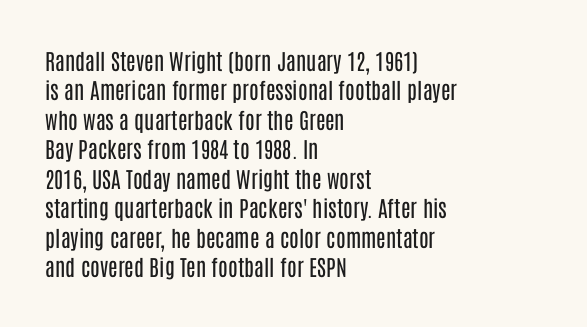
Bare-footed words on every line. Every stem runs plumb, perpendicular to the baseline. The typesetting does not lean heavy: it is not bold. Tracking value appears to be zero — textbook default spacing. The vertical gap from one line to the next is medium.
